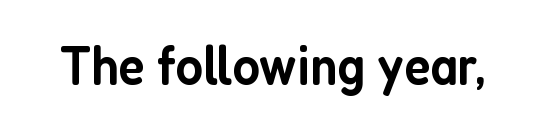
The image shows 56 px semibold, condensed sans-serif type, upright; set normal letter spacing, not underlined; low stroke contrast and a medium x-height.
